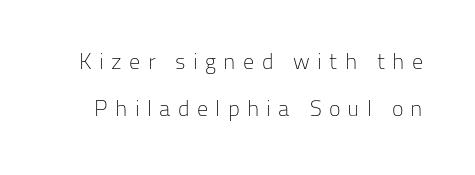
{"italic": "no", "bold": "no", "underline": "no", "line_spacing": "loose", "line_spacing_ratio": 2.14, "letter_spacing": "wide", "letter_spacing_em": 0.33, "glyph_px": 22}
